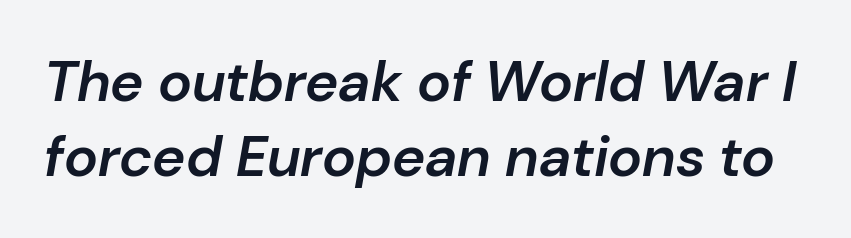
{"italic": "yes", "lean": "right", "slant_degrees": 10, "bold": "semi", "weight": "semibold", "width": "normal", "stroke_contrast": "low", "x_height": "medium", "monospaced": "no", "underline": "no", "line_spacing": "normal", "line_spacing_ratio": 1.31, "letter_spacing": "normal", "letter_spacing_em": 0.0, "glyph_px": 57}
